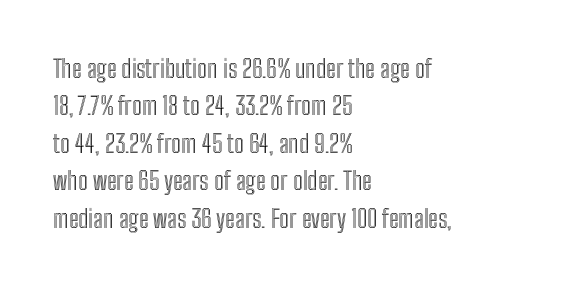
Q: Is the text italic (slanted)? A: No, it is upright.
Q: Is the text underlined? A: No.
Q: How is the paragraph aligned? A: Left-aligned.
Q: Is the spacing between letters normal or unusually wide? A: Normal.
Q: Is the spacing between lines tight, normal or loose? A: Normal.
